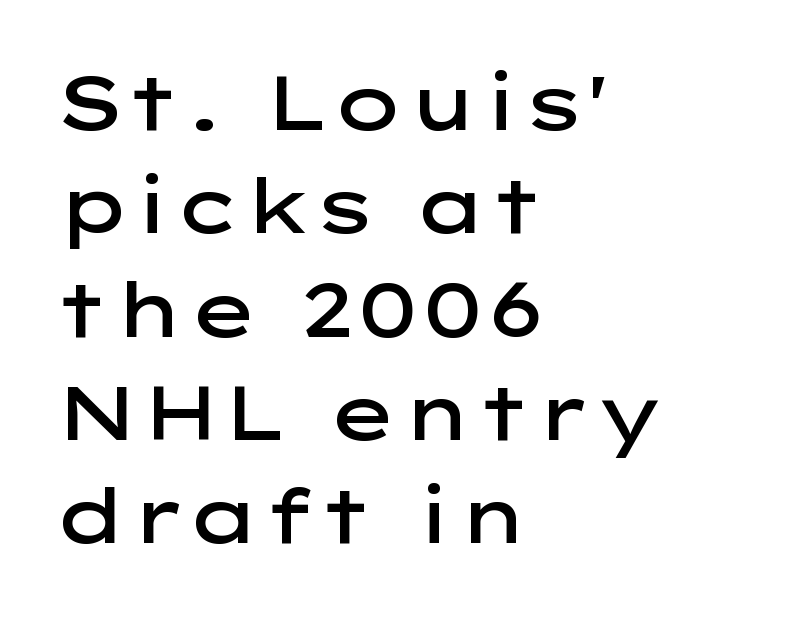
The image shows 76 px semibold, wide sans-serif type, upright; set left-aligned, normal line spacing (1.36x), normal letter spacing, not underlined; low stroke contrast and a medium x-height.
